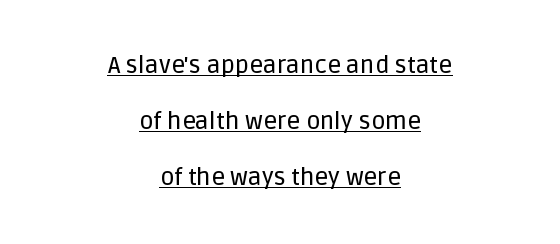
{"italic": "no", "underline": "yes", "align": "center", "line_spacing": "loose", "line_spacing_ratio": 2.34, "letter_spacing": "normal", "letter_spacing_em": 0.0, "glyph_px": 24}
